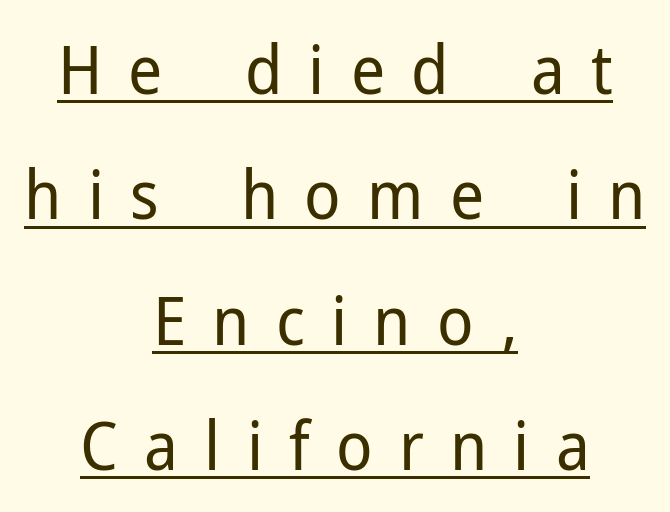
Where is the straight margin? There isn't one; the lines are centered. Underline: present. Character widths vary here, with narrow letters taking less room than wide ones. The horizontal fit of the characters is loose and conspicuously gappy. Posture: upright roman.
